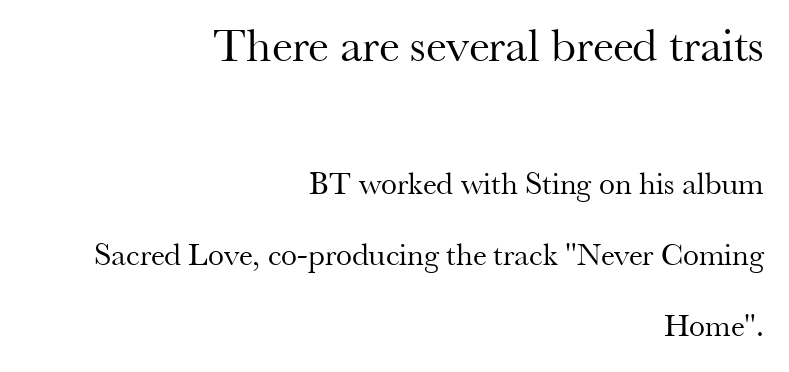
Q: Is the text bold? A: No.
Q: Is the text italic (slanted)? A: No, it is upright.
Q: Is the typeface a serif or a sans-serif typeface? A: Serif.
Q: Is the text underlined? A: No.
Q: How is the paragraph aligned? A: Right-aligned.
Q: Is the spacing between letters normal or unusually wide? A: Normal.
Q: Is the spacing between lines tight, normal or loose? A: Loose.
Q: Which block of text is set in a larger size, the first (top) or the second (bottom)? A: The first (top) one.
Q: Width (condensed, normal, or wide)? A: Normal.
Q: Stroke contrast? A: Medium.
Q: x-height? A: Small.
Q: Monospaced? A: No.
